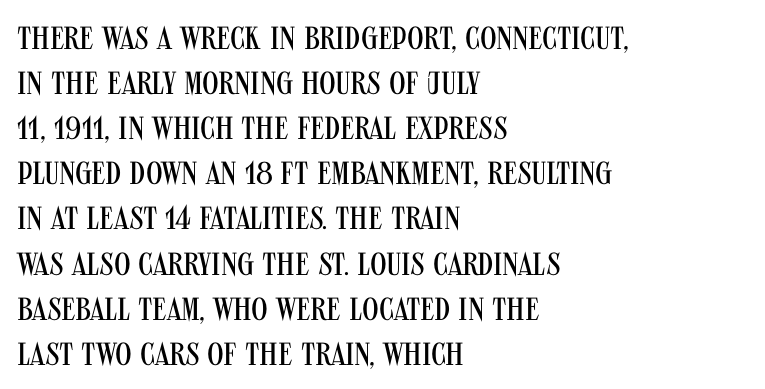
Q: Is the text bold? A: No.
Q: Is the text italic (slanted)? A: No, it is upright.
Q: Is the typeface a serif or a sans-serif typeface? A: Sans-serif.
Q: Is the text underlined? A: No.
Q: How is the paragraph aligned? A: Left-aligned.
Q: Is the spacing between letters normal or unusually wide? A: Normal.
Q: Is the spacing between lines tight, normal or loose? A: Normal.
Q: Width (condensed, normal, or wide)? A: Condensed.
Q: Stroke contrast? A: Medium.
Q: x-height? A: Large.
Q: Monospaced? A: No.
